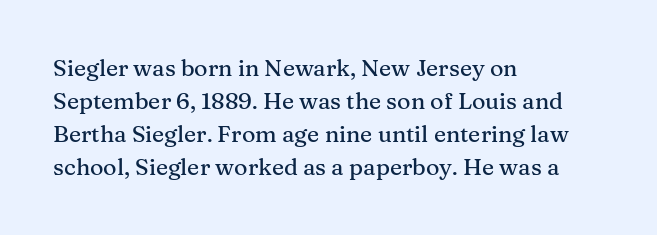
The image shows 23 px text type, upright; set left-aligned, normal line spacing (1.44x), normal letter spacing, not underlined.
